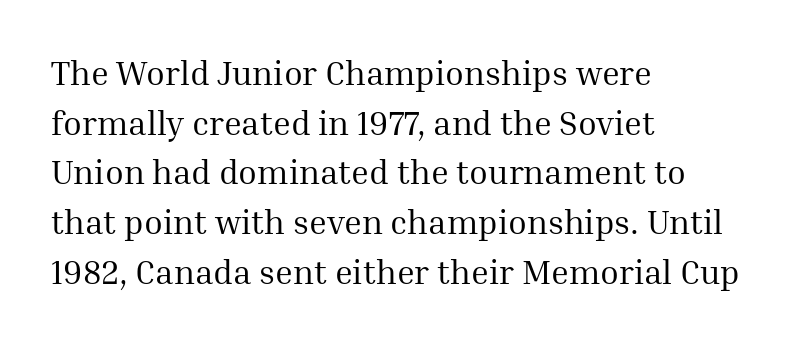
Q: Is the text bold? A: No.
Q: Is the text italic (slanted)? A: No, it is upright.
Q: Is the typeface a serif or a sans-serif typeface? A: Serif.
Q: Is the text underlined? A: No.
Q: How is the paragraph aligned? A: Left-aligned.
Q: Is the spacing between letters normal or unusually wide? A: Normal.
Q: Is the spacing between lines tight, normal or loose? A: Normal.
Q: Width (condensed, normal, or wide)? A: Normal.
Q: Stroke contrast? A: Medium.
Q: x-height? A: Medium.
Q: Monospaced? A: No.
